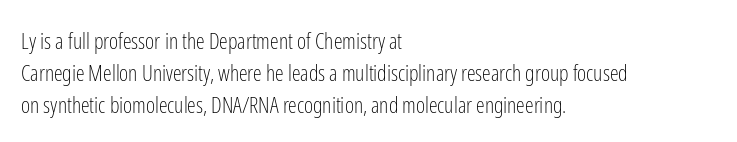
This sample uses an upright cut, with every glyph sitting square on the baseline. Check the space under the baseline: it is left empty. These lines are set flush left with a ragged right edge. Weight: not bold — regular or lighter.
